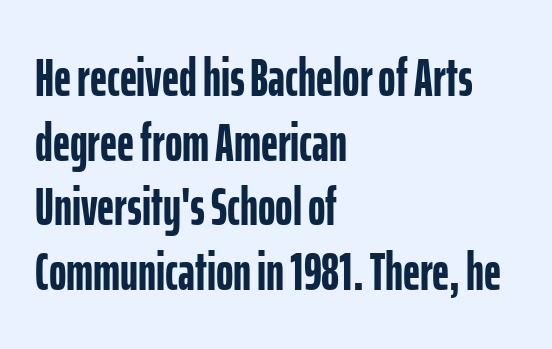
The face used here is proportionally spaced, like ordinary book or web type. Teacher's note: observe the even left margin — that is flush-left alignment. A clean baseline with only descenders dipping below it. Rendered with straight, roman letterforms.
